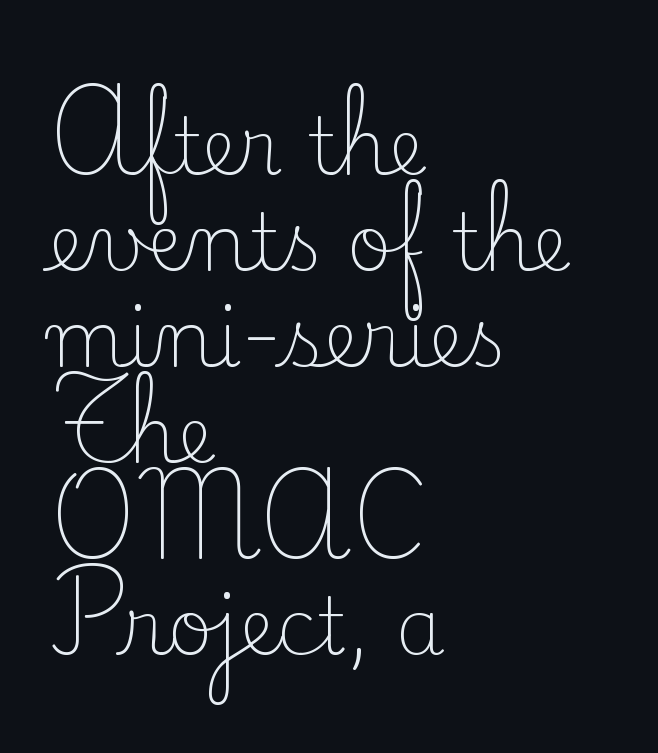
Q: Is the text bold? A: No.
Q: Is the text italic (slanted)? A: No, it is upright.
Q: Is the typeface a serif or a sans-serif typeface? A: Serif.
Q: Is the text underlined? A: No.
Q: How is the paragraph aligned? A: Left-aligned.
Q: Is the spacing between letters normal or unusually wide? A: Normal.
Q: Width (condensed, normal, or wide)? A: Normal.
Q: Stroke contrast? A: Low.
Q: x-height? A: Small.
Q: Monospaced? A: No.
